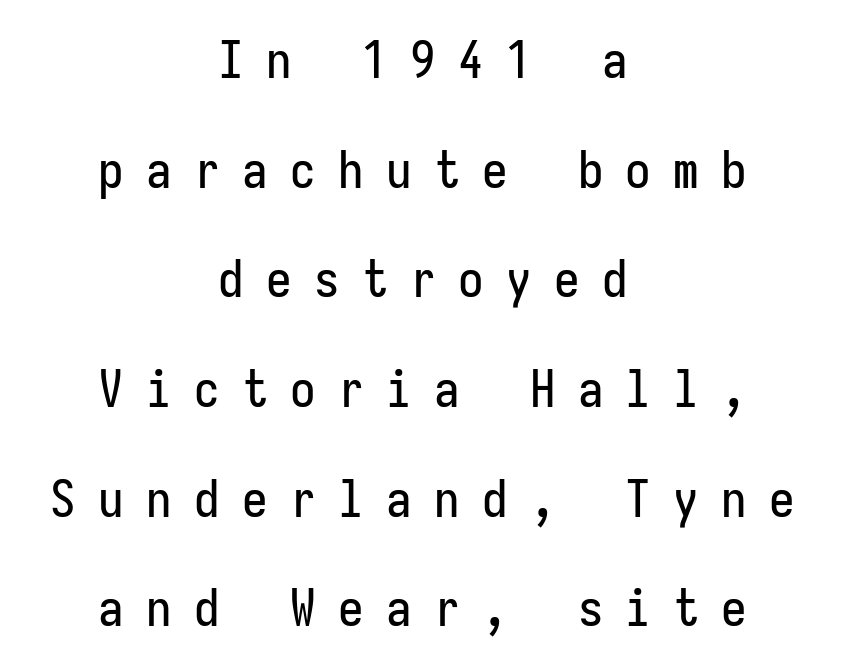
The image shows 51 px condensed sans-serif type, upright, monospaced; set centered, loose line spacing (2.15x), unusually wide letter spacing (+0.44 em), not underlined; low stroke contrast and a medium x-height.
